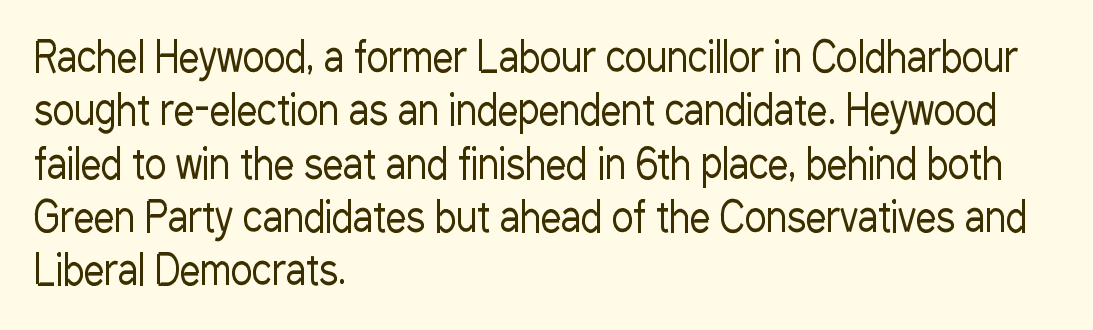
{"serif": "no", "italic": "no", "bold": "no", "weight": "regular", "width": "condensed", "stroke_contrast": "low", "x_height": "medium", "monospaced": "no", "underline": "no", "align": "left", "line_spacing": "normal", "line_spacing_ratio": 1.3, "letter_spacing": "normal", "letter_spacing_em": 0.0, "glyph_px": 41}
